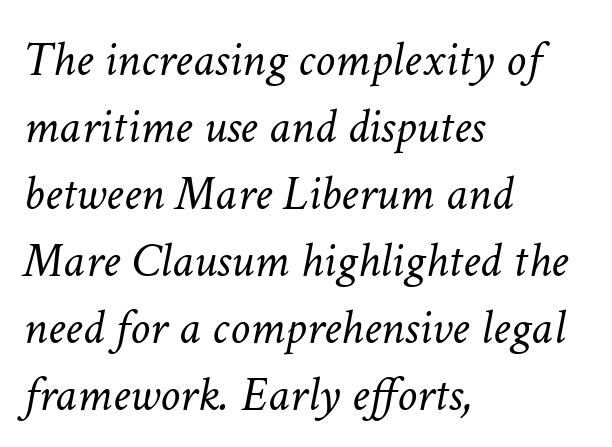
Q: Is the text bold? A: No.
Q: Is the text italic (slanted)? A: Yes, it leans right by about 11 degrees.
Q: Is the text underlined? A: No.
Q: How is the paragraph aligned? A: Left-aligned.
Q: Is the spacing between letters normal or unusually wide? A: Normal.
Q: Is the spacing between lines tight, normal or loose? A: Normal.
Q: Width (condensed, normal, or wide)? A: Normal.
Q: Stroke contrast? A: Low.
Q: x-height? A: Medium.
Q: Monospaced? A: No.
